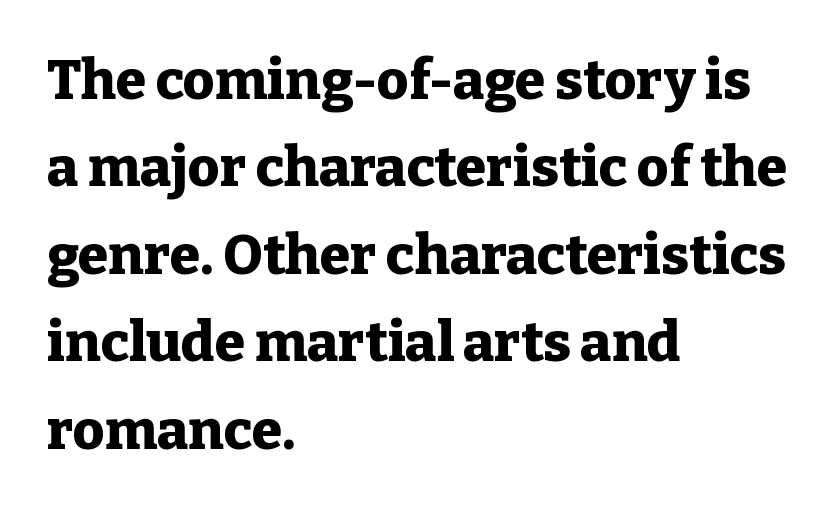
The image shows 55 px heavy serif type, upright; set left-aligned, normal line spacing (1.59x), normal letter spacing, not underlined; low stroke contrast and a medium x-height.
